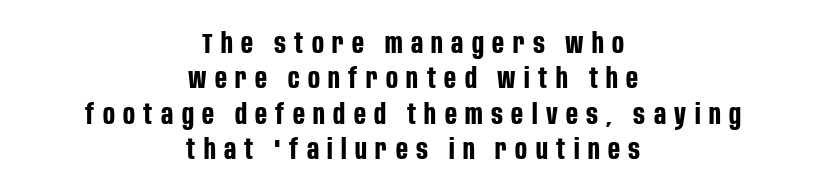
Students, observe: this is what conventionally led text looks like. This is the regular roman posture of the typeface. Honestly, the letter spacing is so wide it's the main thing you notice. Think of a printed novel: that variable character pitch is what you see here.
